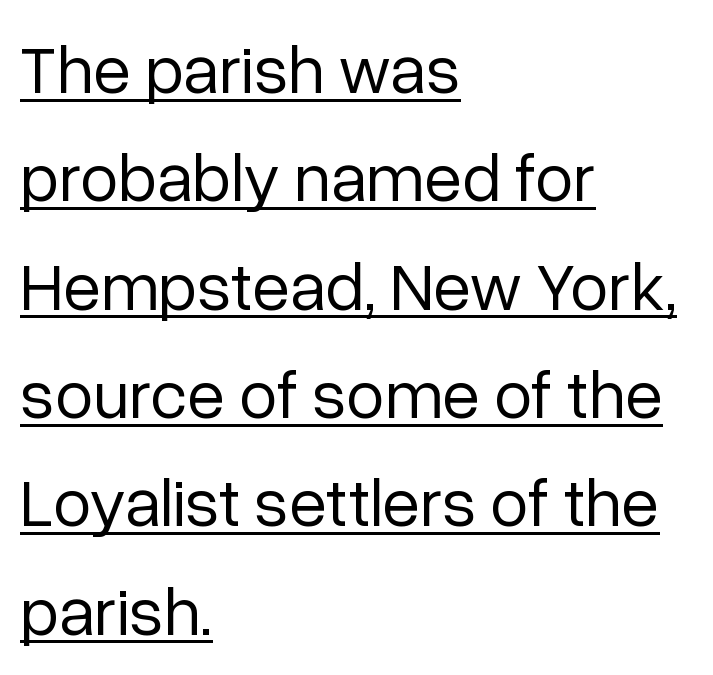
{"serif": "no", "italic": "no", "bold": "no", "weight": "regular", "width": "normal", "stroke_contrast": "low", "x_height": "medium", "monospaced": "no", "underline": "yes", "align": "left", "line_spacing": "normal", "line_spacing_ratio": 1.57, "letter_spacing": "normal", "letter_spacing_em": 0.0, "glyph_px": 69}
